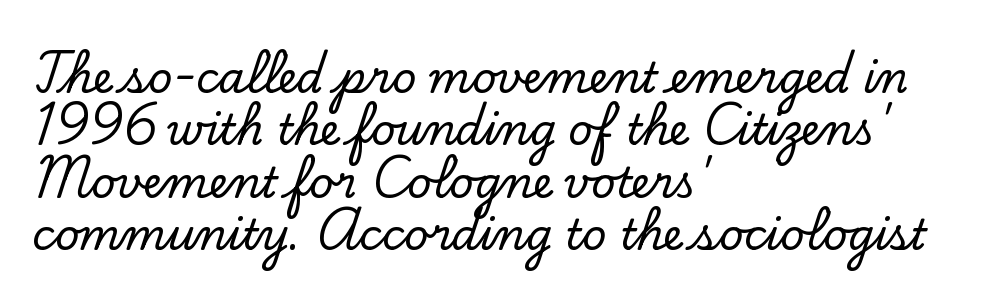
Do the characters align in a grid? No, the font is proportional. Lines of text with bare space underneath. Honestly, the letter spacing is just normal — you wouldn't notice it. The setting favours the left margin, as ordinary paragraphs usually do. Regarding leading, the lines here are spaced in the standard way.
